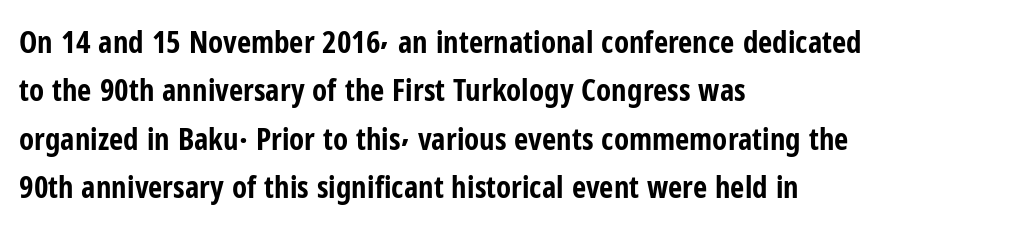
The image shows 31 px bold, condensed sans-serif type, upright; set left-aligned, normal line spacing (1.56x), normal letter spacing, not underlined; low stroke contrast and a medium x-height.
